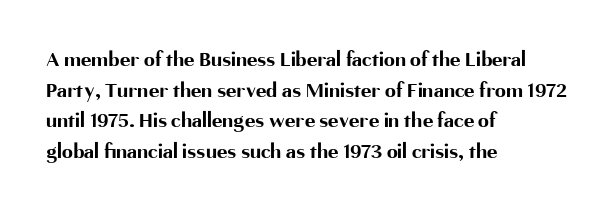
{"italic": "no", "bold": "yes", "underline": "no", "align": "left", "line_spacing": "normal", "line_spacing_ratio": 1.39, "letter_spacing": "normal", "letter_spacing_em": 0.0, "glyph_px": 22}
